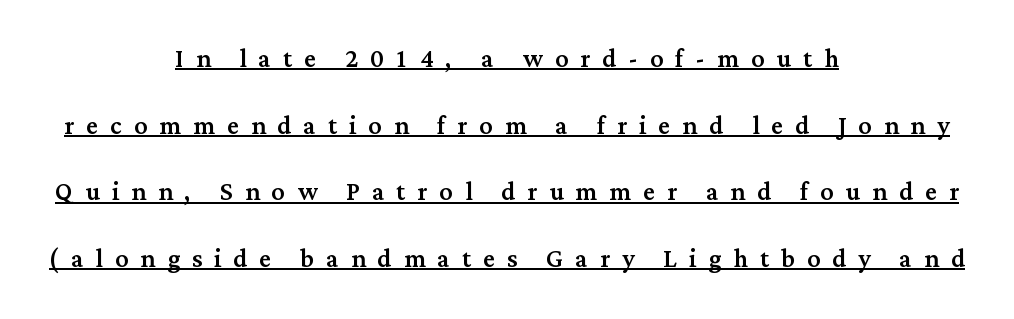
Q: Is the text italic (slanted)? A: No, it is upright.
Q: Is the typeface a serif or a sans-serif typeface? A: Serif.
Q: Is the text underlined? A: Yes.
Q: How is the paragraph aligned? A: Centered.
Q: Is the spacing between letters normal or unusually wide? A: Unusually wide.
Q: Is the spacing between lines tight, normal or loose? A: Loose.
Q: Width (condensed, normal, or wide)? A: Normal.
Q: Stroke contrast? A: Medium.
Q: x-height? A: Medium.
Q: Monospaced? A: No.
